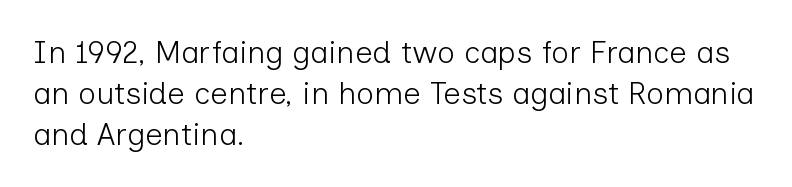
Nothing heavy about these letters — not bold at all. Short note: letters normally spaced. Are there feet on the stems? There aren't — it's a sans. Spacing verdict: proportional, widths tailored to each character.
